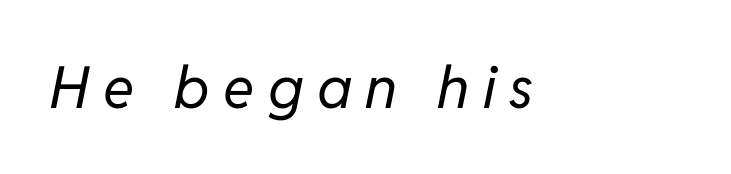
{"italic": "yes", "lean": "right", "slant_degrees": 11, "bold": "no", "weight": "regular", "width": "normal", "stroke_contrast": "low", "x_height": "medium", "monospaced": "no", "underline": "no", "letter_spacing": "wide", "letter_spacing_em": 0.23, "glyph_px": 58}
